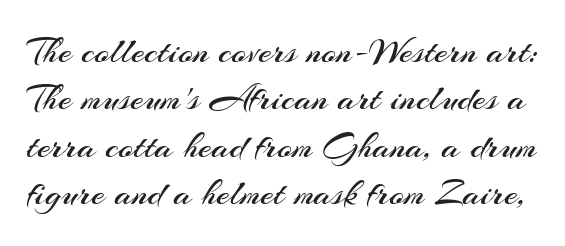
The image shows 38 px regular-weight sans-serif type; set normal line spacing (1.25x), normal letter spacing, not underlined; medium stroke contrast and a small x-height.
